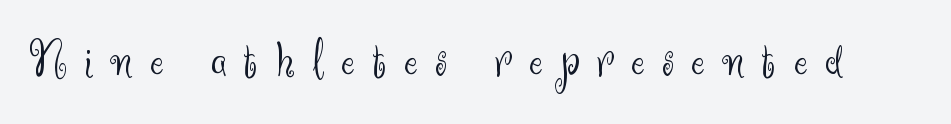
{"serif": "no", "italic": "no", "bold": "no", "weight": "light", "width": "normal", "stroke_contrast": "medium", "x_height": "small", "monospaced": "no", "underline": "no", "letter_spacing": "wide", "letter_spacing_em": 0.34, "glyph_px": 52}
